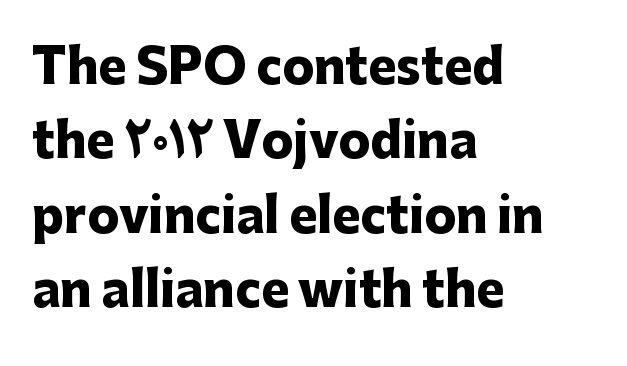
{"serif": "no", "italic": "no", "bold": "yes", "weight": "heavy", "width": "normal", "stroke_contrast": "low", "x_height": "medium", "monospaced": "no", "underline": "no", "align": "left", "line_spacing": "normal", "line_spacing_ratio": 1.58, "letter_spacing": "normal", "letter_spacing_em": 0.0, "glyph_px": 47}
